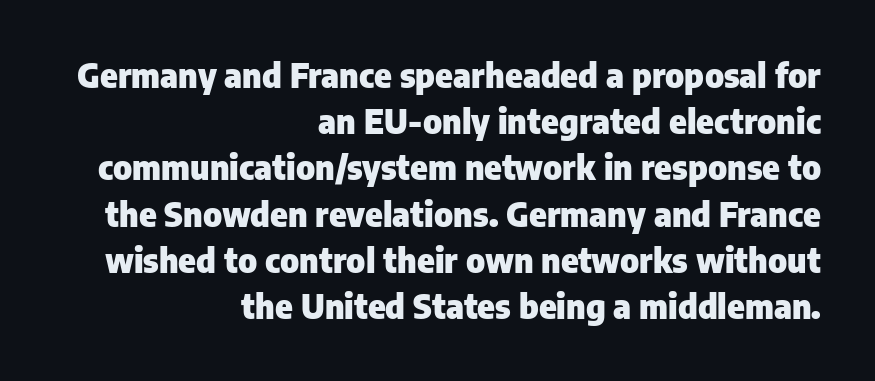
Q: Is the text bold? A: Yes.
Q: Is the text italic (slanted)? A: No, it is upright.
Q: Is the typeface a serif or a sans-serif typeface? A: Sans-serif.
Q: Is the text underlined? A: No.
Q: How is the paragraph aligned? A: Right-aligned.
Q: Is the spacing between letters normal or unusually wide? A: Normal.
Q: Is the spacing between lines tight, normal or loose? A: Normal.
Q: Width (condensed, normal, or wide)? A: Normal.
Q: Stroke contrast? A: Low.
Q: x-height? A: Medium.
Q: Monospaced? A: No.
